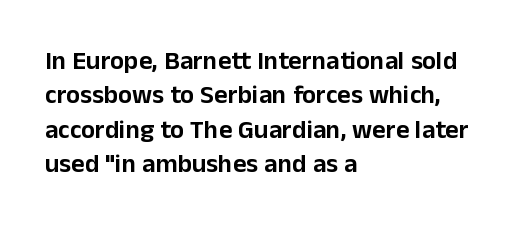
Q: Is the text italic (slanted)? A: No, it is upright.
Q: Is the text underlined? A: No.
Q: How is the paragraph aligned? A: Left-aligned.
Q: Is the spacing between letters normal or unusually wide? A: Normal.
Q: Is the spacing between lines tight, normal or loose? A: Normal.
